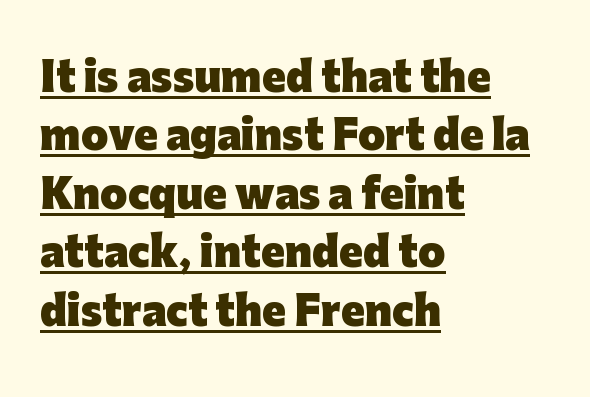
Q: Is the text bold? A: Yes.
Q: Is the text italic (slanted)? A: No, it is upright.
Q: Is the typeface a serif or a sans-serif typeface? A: Sans-serif.
Q: Is the text underlined? A: Yes.
Q: How is the paragraph aligned? A: Left-aligned.
Q: Is the spacing between letters normal or unusually wide? A: Normal.
Q: Is the spacing between lines tight, normal or loose? A: Normal.
Q: Width (condensed, normal, or wide)? A: Normal.
Q: Stroke contrast? A: Low.
Q: x-height? A: Medium.
Q: Monospaced? A: No.
